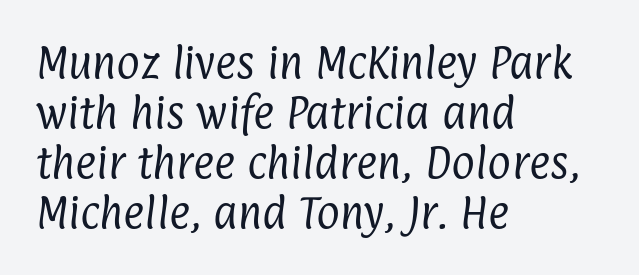
The image shows 36 px regular-weight, condensed sans-serif type; set left-aligned, normal line spacing (1.39x), normal letter spacing, not underlined; low stroke contrast and a medium x-height.
